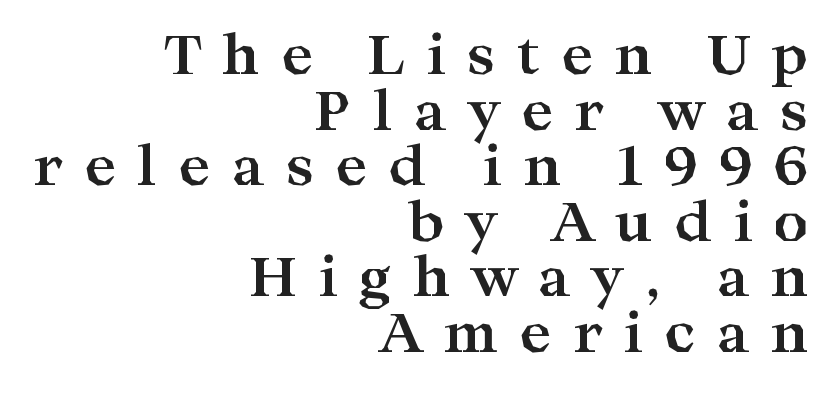
Q: Is the text bold? A: Yes.
Q: Is the text italic (slanted)? A: No, it is upright.
Q: Is the typeface a serif or a sans-serif typeface? A: Serif.
Q: Is the text underlined? A: No.
Q: How is the paragraph aligned? A: Right-aligned.
Q: Is the spacing between letters normal or unusually wide? A: Unusually wide.
Q: Is the spacing between lines tight, normal or loose? A: Tight.
Q: Width (condensed, normal, or wide)? A: Wide.
Q: Stroke contrast? A: High.
Q: x-height? A: Medium.
Q: Monospaced? A: No.
